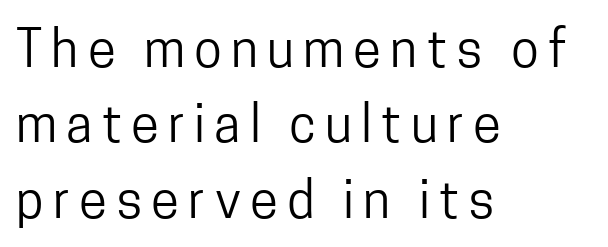
The image shows 51 px regular-weight, condensed sans-serif type, upright; set left-aligned, normal line spacing (1.48x), not underlined; low stroke contrast and a medium x-height.
